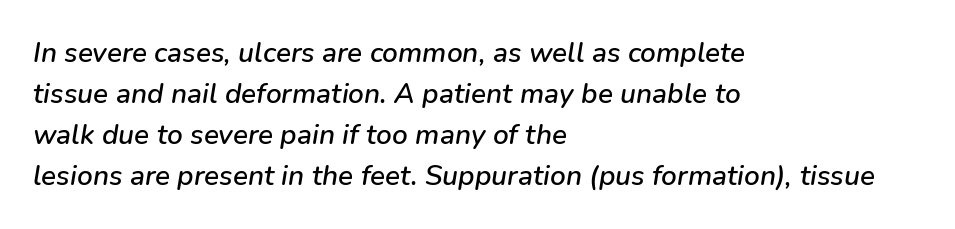
This rendering uses left alignment, leaving the right contour irregular. Baseline-to-baseline distance is the conventional proportion of letter height. You could not count columns in this text — the font is proportionally spaced. The text carries the slant typical of an italic or oblique font. A typesetter would call this zero additional tracking. A bare baseline throughout the passage.
